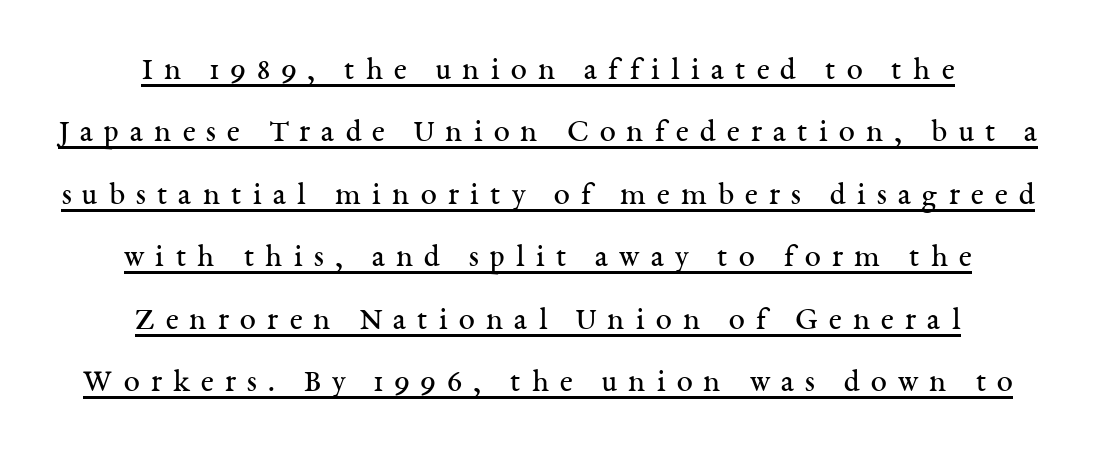
Bold? No — there's no thickening of the strokes. Ascenders rise straight up at ninety degrees. Tracking here is generous; glyphs stand well apart from one another. If you measured baseline to baseline, you'd find a long distance. I'd call this a serif setting — the letters wear small feet. The lines are quadded center.
